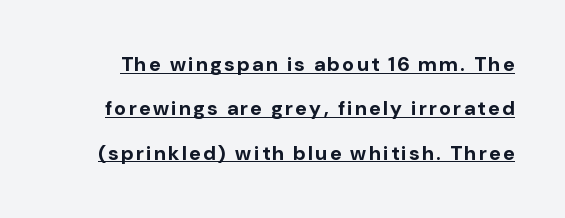
{"italic": "no", "bold": "yes", "underline": "yes", "line_spacing": "loose", "line_spacing_ratio": 2.22, "glyph_px": 20}
